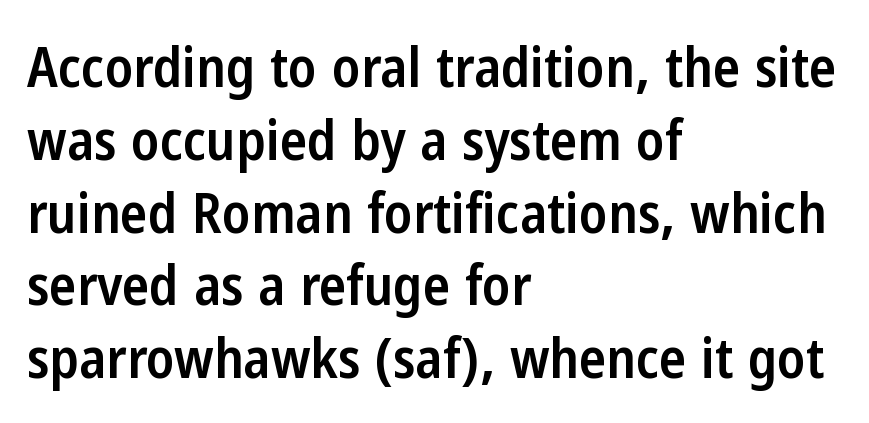
{"serif": "no", "italic": "no", "bold": "semi", "weight": "semibold", "width": "condensed", "stroke_contrast": "low", "x_height": "medium", "monospaced": "no", "underline": "no", "align": "left", "line_spacing": "normal", "line_spacing_ratio": 1.3, "letter_spacing": "normal", "letter_spacing_em": 0.0, "glyph_px": 56}
